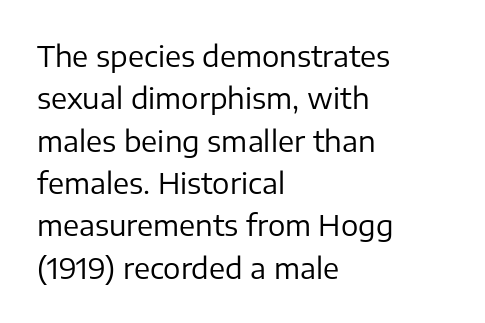
The image shows 29 px regular-weight sans-serif type, upright; set left-aligned, normal line spacing (1.46x), normal letter spacing, not underlined; low stroke contrast and a medium x-height.
